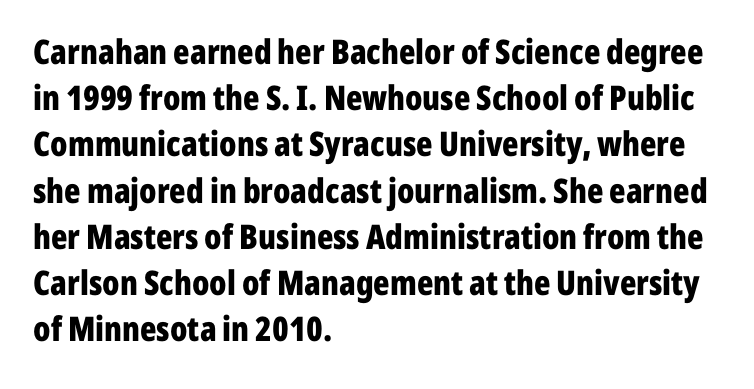
The image shows 34 px bold, condensed sans-serif type, upright; set left-aligned, normal line spacing (1.36x), normal letter spacing, not underlined; low stroke contrast and a medium x-height.
